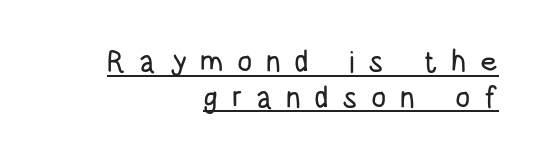
Q: Is the text italic (slanted)? A: No, it is upright.
Q: Is the typeface a serif or a sans-serif typeface? A: Sans-serif.
Q: Is the text underlined? A: Yes.
Q: How is the paragraph aligned? A: Right-aligned.
Q: Is the spacing between letters normal or unusually wide? A: Unusually wide.
Q: Width (condensed, normal, or wide)? A: Condensed.
Q: Stroke contrast? A: Low.
Q: x-height? A: Large.
Q: Monospaced? A: No.
